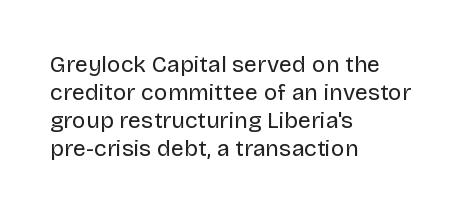
The image shows 23 px text type, upright; set left-aligned, line spacing 1.22x, normal letter spacing, not underlined.
